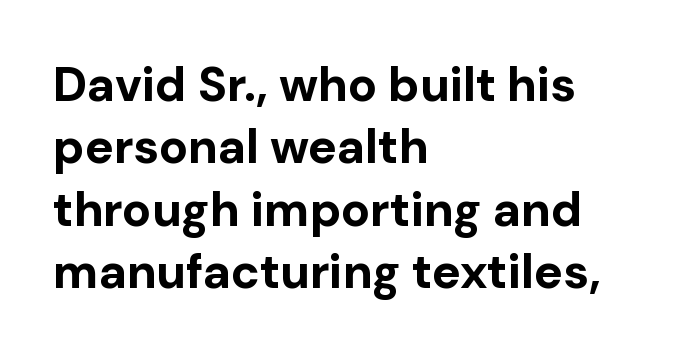
{"serif": "no", "italic": "no", "bold": "yes", "weight": "bold", "width": "normal", "stroke_contrast": "low", "x_height": "medium", "monospaced": "no", "underline": "no", "align": "left", "line_spacing": "normal", "line_spacing_ratio": 1.3, "letter_spacing": "normal", "letter_spacing_em": 0.0, "glyph_px": 48}
